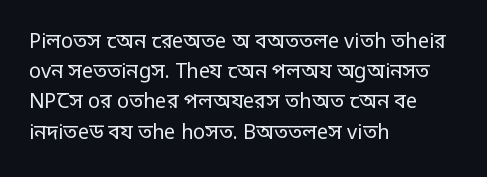
{"italic": "no", "bold": "no", "underline": "no", "align": "left", "line_spacing": "normal", "line_spacing_ratio": 1.51, "letter_spacing": "normal", "letter_spacing_em": 0.0, "glyph_px": 20}
